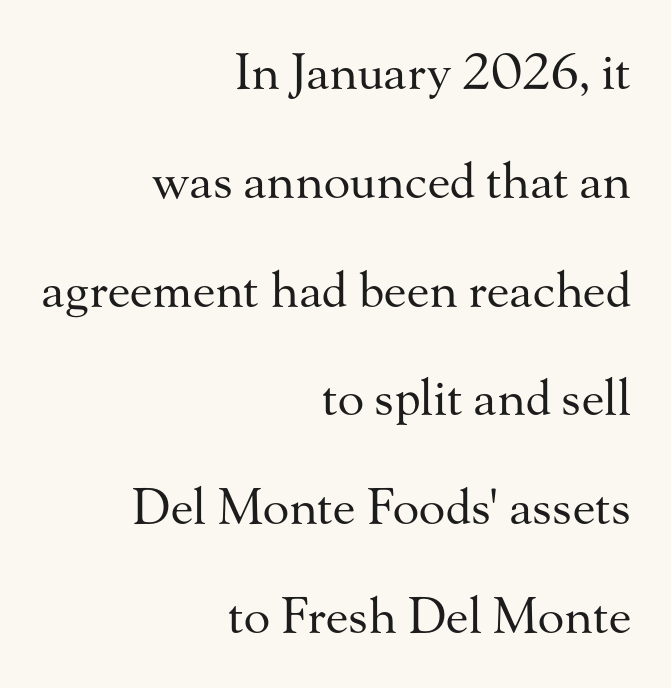
This sample has the flowing, uneven cadence of proportional lettering. Inter-character spacing is left at the font's built-in metrics. Letters have the restrained weight of plain body copy at most. Horizontally, the lines are justified to the trailing edge only. Small tapered or slab feet sit at the stroke ends, so this counts as serif. The designer dialed line spacing up above the default.
